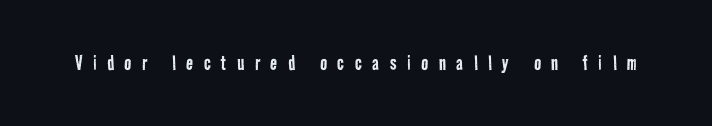
{"bold": "no", "underline": "no", "letter_spacing": "wide", "letter_spacing_em": 0.46, "glyph_px": 23}
